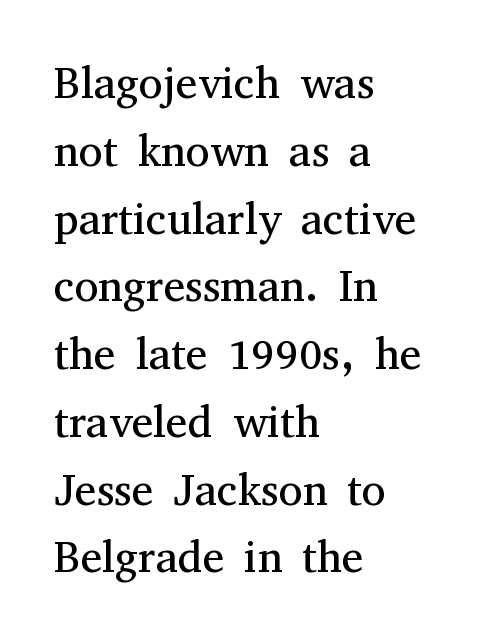
Q: Is the text bold? A: No.
Q: Is the text italic (slanted)? A: No, it is upright.
Q: Is the typeface a serif or a sans-serif typeface? A: Serif.
Q: Is the text underlined? A: No.
Q: How is the paragraph aligned? A: Left-aligned.
Q: Is the spacing between letters normal or unusually wide? A: Normal.
Q: Is the spacing between lines tight, normal or loose? A: Normal.
Q: Width (condensed, normal, or wide)? A: Normal.
Q: Stroke contrast? A: Medium.
Q: x-height? A: Medium.
Q: Monospaced? A: No.
